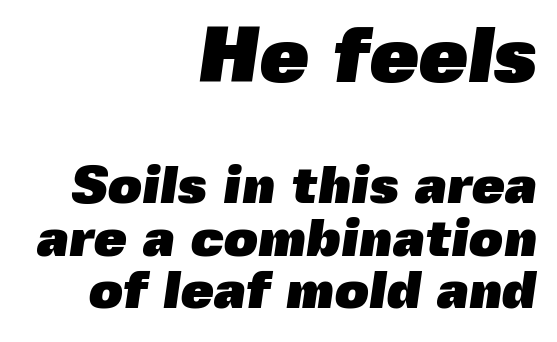
No extra tracking has been applied to these lines. Clear beneath every line of the passage. Line spacing here is tight. Each glyph is drawn with heavy, bold strokes. Leftover space on each line is placed entirely before the opening word.
